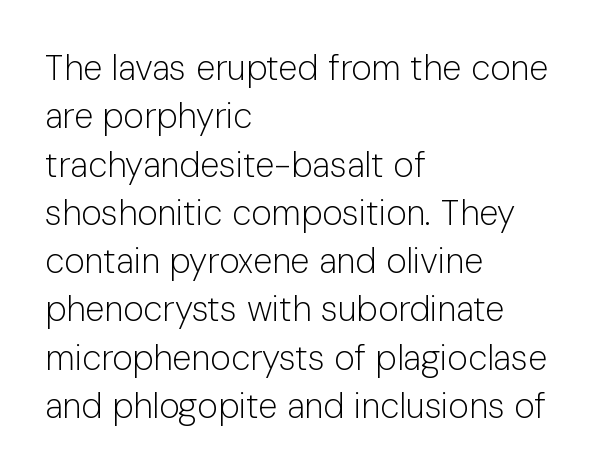
It's the straight-up-and-down kind of type. This sample has the flowing, uneven cadence of proportional lettering. The weight would be labelled regular, book, light, or lighter still. Nobody touched the tracking dial on this one.
